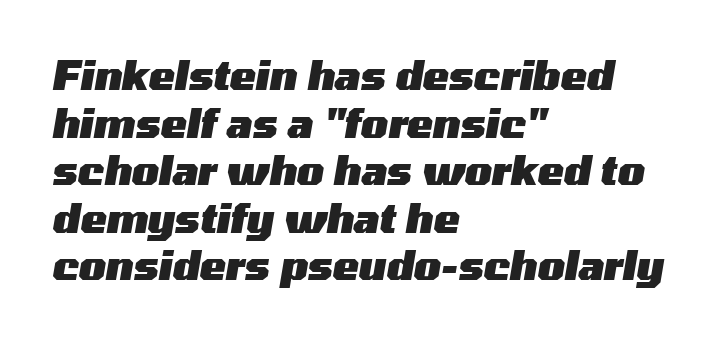
Q: Is the text bold? A: Yes.
Q: Is the text italic (slanted)? A: Yes, it leans right by about 10 degrees.
Q: Is the text underlined? A: No.
Q: How is the paragraph aligned? A: Left-aligned.
Q: Is the spacing between letters normal or unusually wide? A: Normal.
Q: Width (condensed, normal, or wide)? A: Wide.
Q: Stroke contrast? A: Medium.
Q: x-height? A: Medium.
Q: Monospaced? A: No.
